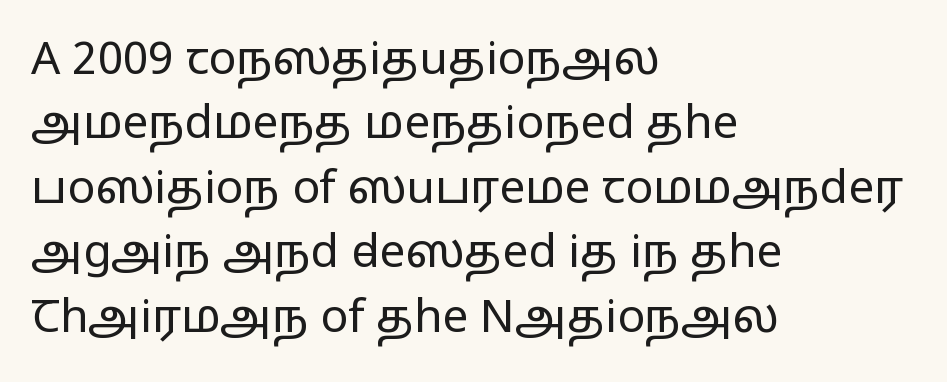
Nope, no serifs anywhere on these letters. The face used here is proportionally spaced, like ordinary book or web type. Is this a heavy cut? Hardly; it is regular or lighter. Notice how descenders clear the ascenders below comfortably — that's standard leading. This rendering leaves character spacing at its baseline value.
